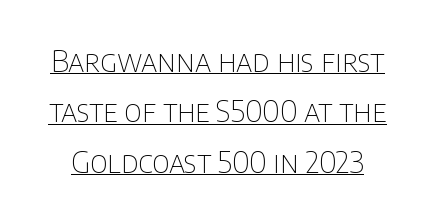
A typesetter would call this proportional, since set widths differ per character. This reads as an unemphasized weight, regular at the heaviest. In terms of letterform style, serifs are entirely absent. This rendering features underlined lettering. How are the letters spaced? Ordinarily, with no added tracking.
